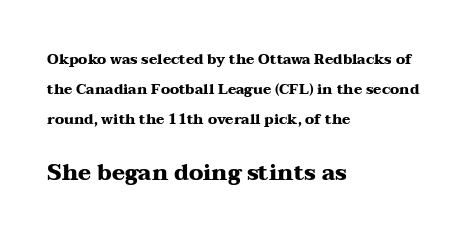
{"italic": "no", "bold": "yes", "underline": "no", "align": "left", "line_spacing": "loose", "line_spacing_ratio": 2.14, "letter_spacing": "normal", "letter_spacing_em": 0.0, "larger_block": "second", "size_ratio": 1.57, "glyph_px": 22}
